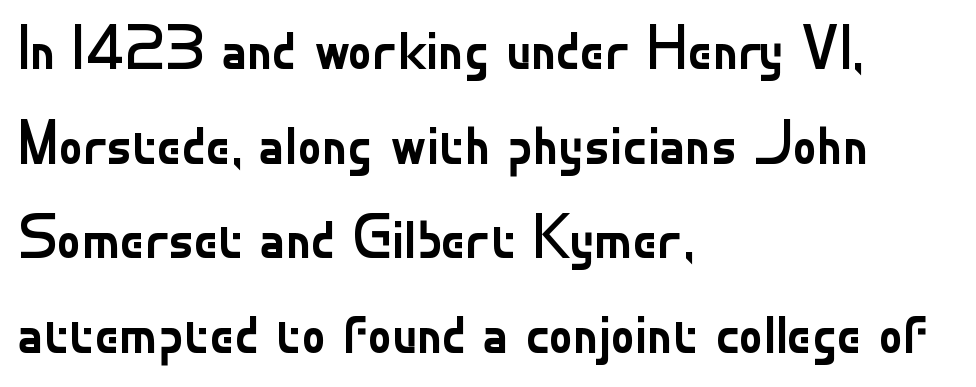
{"serif": "no", "italic": "no", "bold": "no", "weight": "regular", "width": "normal", "stroke_contrast": "low", "x_height": "small", "monospaced": "no", "underline": "no", "align": "left", "line_spacing": "normal", "line_spacing_ratio": 1.55, "letter_spacing": "normal", "letter_spacing_em": 0.0, "glyph_px": 61}
